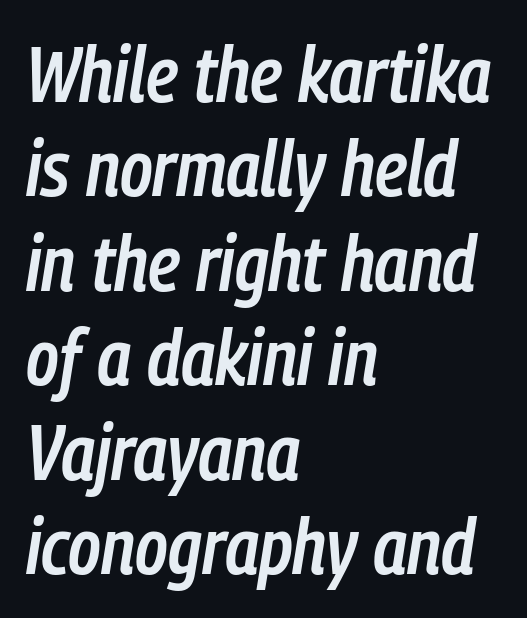
{"italic": "yes", "lean": "right", "slant_degrees": 9, "bold": "semi", "weight": "semibold", "width": "condensed", "stroke_contrast": "low", "x_height": "medium", "monospaced": "no", "underline": "no", "align": "left", "line_spacing_ratio": 1.21, "letter_spacing": "normal", "letter_spacing_em": 0.0, "glyph_px": 78}
